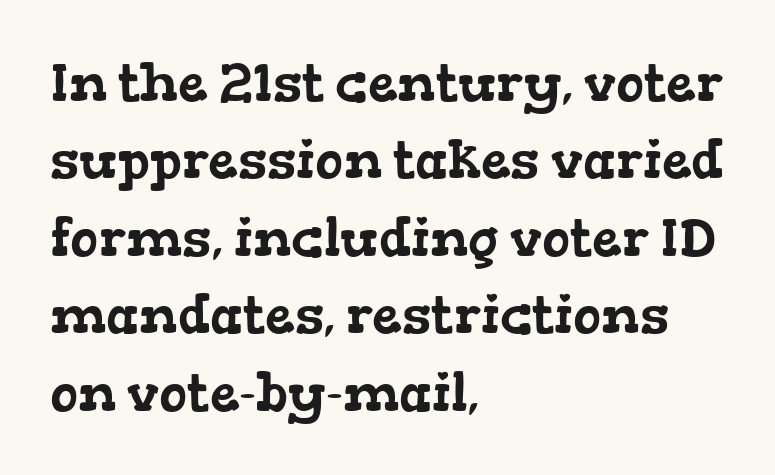
Varying glyph widths throughout — classic text-font behaviour. The space between consecutive lines is moderate. The foot of each line stays bare and open. Horizontal alignment here is leftward, the default for most running prose.
